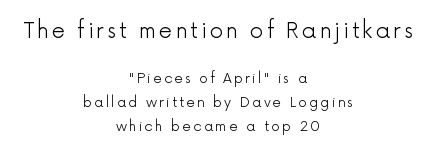
{"italic": "no", "bold": "no", "underline": "no", "align": "center", "line_spacing": "normal", "line_spacing_ratio": 1.7, "larger_block": "first", "size_ratio": 1.5, "glyph_px": 21}
